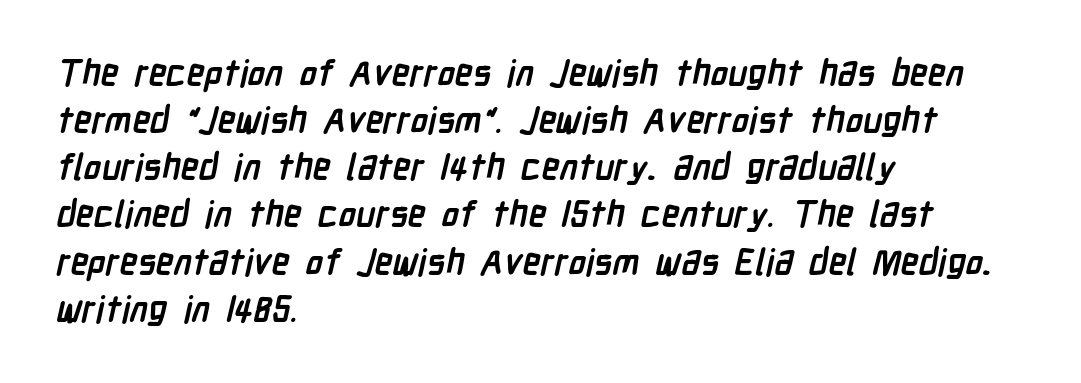
The image shows 36 px semibold, condensed sans-serif type; set left-aligned, normal line spacing (1.31x), normal letter spacing, not underlined; low stroke contrast and a medium x-height.
